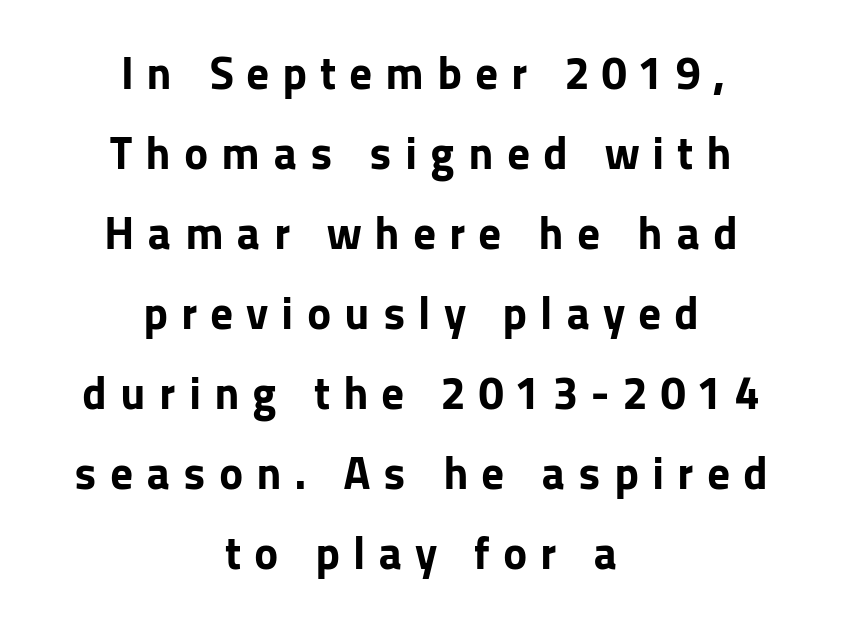
Q: Is the text bold? A: Yes.
Q: Is the text italic (slanted)? A: No, it is upright.
Q: Is the typeface a serif or a sans-serif typeface? A: Sans-serif.
Q: Is the text underlined? A: No.
Q: How is the paragraph aligned? A: Centered.
Q: Is the spacing between letters normal or unusually wide? A: Unusually wide.
Q: Width (condensed, normal, or wide)? A: Normal.
Q: Stroke contrast? A: Low.
Q: x-height? A: Medium.
Q: Monospaced? A: No.
